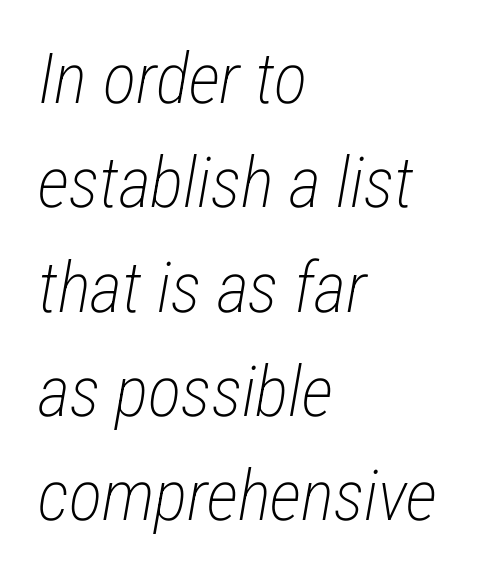
Notice how descenders clear the ascenders below comfortably — that's standard leading. The space beneath each line is pristine and unruled. Caption: multi-line text, flush left, ragged right. This sample has the flowing, uneven cadence of proportional lettering. Vertical stems look standard width or narrower in stroke.
